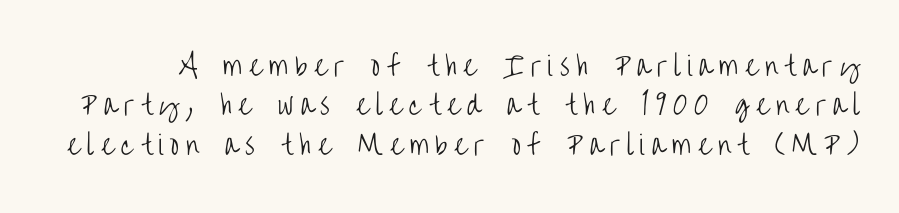
{"italic": "no", "bold": "no", "underline": "no", "line_spacing": "normal", "line_spacing_ratio": 1.51, "letter_spacing": "wide", "letter_spacing_em": 0.26, "glyph_px": 26}
